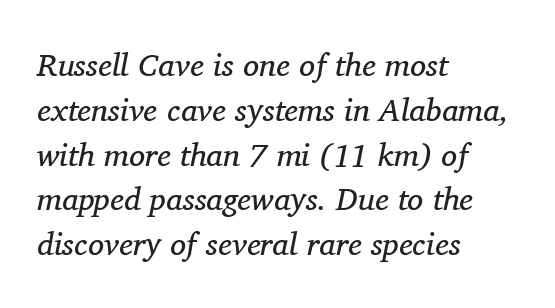
If you drew a ruler down the left edge, every line would touch it. The characters display serif detailing at their extremities. Slant detected: the letters are inclined. A typesetter would call this proportional, since set widths differ per character. The words here are not underlined.
